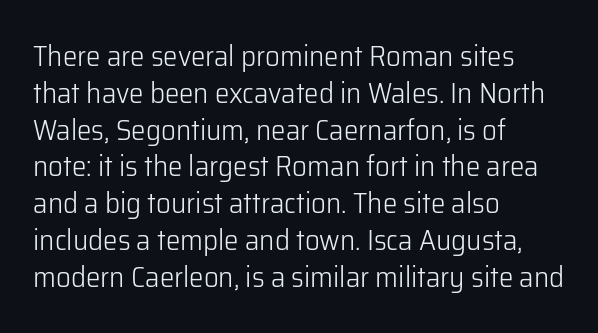
Q: Is the text bold? A: No.
Q: Is the text italic (slanted)? A: No, it is upright.
Q: Is the typeface a serif or a sans-serif typeface? A: Sans-serif.
Q: Is the text underlined? A: No.
Q: How is the paragraph aligned? A: Left-aligned.
Q: Is the spacing between letters normal or unusually wide? A: Normal.
Q: Is the spacing between lines tight, normal or loose? A: Normal.
Q: Width (condensed, normal, or wide)? A: Normal.
Q: Stroke contrast? A: Low.
Q: x-height? A: Medium.
Q: Monospaced? A: No.
